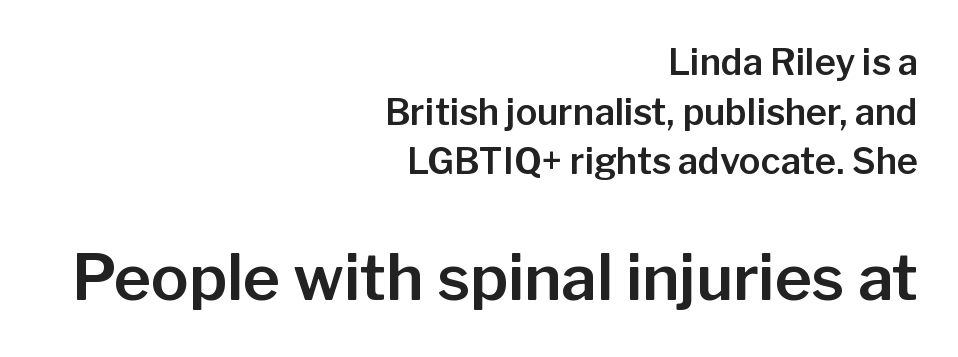
Q: Is the text italic (slanted)? A: No, it is upright.
Q: Is the typeface a serif or a sans-serif typeface? A: Sans-serif.
Q: Is the text underlined? A: No.
Q: How is the paragraph aligned? A: Right-aligned.
Q: Is the spacing between letters normal or unusually wide? A: Normal.
Q: Is the spacing between lines tight, normal or loose? A: Normal.
Q: Which block of text is set in a larger size, the first (top) or the second (bottom)? A: The second (bottom) one.
Q: Width (condensed, normal, or wide)? A: Normal.
Q: Stroke contrast? A: Low.
Q: x-height? A: Medium.
Q: Monospaced? A: No.
